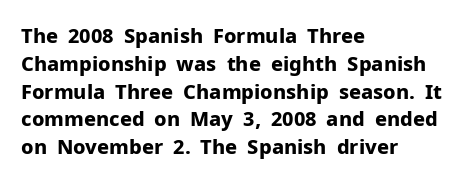
Q: Is the text bold? A: Yes.
Q: Is the text italic (slanted)? A: No, it is upright.
Q: Is the text underlined? A: No.
Q: How is the paragraph aligned? A: Left-aligned.
Q: Is the spacing between letters normal or unusually wide? A: Normal.
Q: Is the spacing between lines tight, normal or loose? A: Normal.
